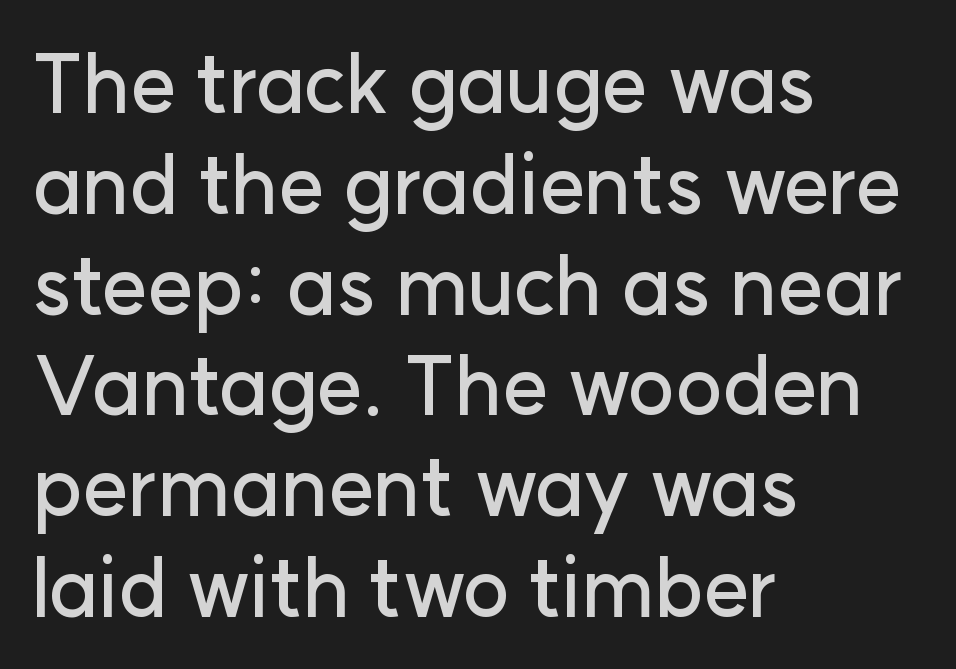
The image shows 80 px sans-serif type, upright; set left-aligned, normal line spacing (1.26x), normal letter spacing, not underlined; low stroke contrast and a medium x-height.
